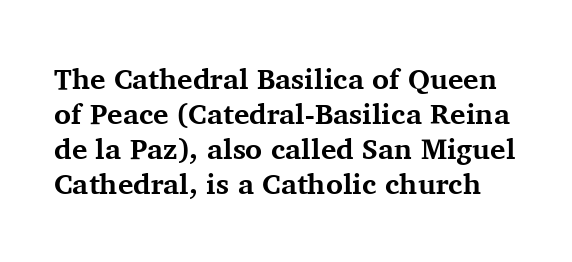
The face used here is proportionally spaced, like ordinary book or web type. The typesetting leans heavy: a genuine bold. Rule under the text: the space is simply empty. Letterform terminals end in serifs throughout the passage. The type sits square on the baseline with zero lean. The horizontal fit of the characters is conventional and even.
